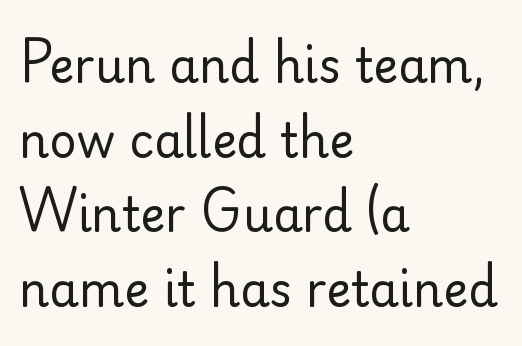
A clean baseline with only descenders dipping below it. The strokes carry an ordinary text weight at most. Posture: upright roman. This rendering leaves character spacing at its baseline value. Honestly, the row spacing looks completely unremarkable. Varying glyph widths throughout — classic text-font behaviour.
